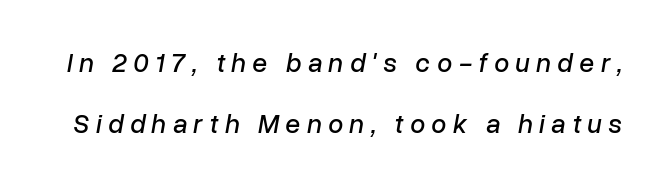
{"italic": "yes", "lean": "right", "slant_degrees": 10, "underline": "no", "line_spacing": "loose", "line_spacing_ratio": 2.25, "letter_spacing": "wide", "letter_spacing_em": 0.24, "glyph_px": 27}
